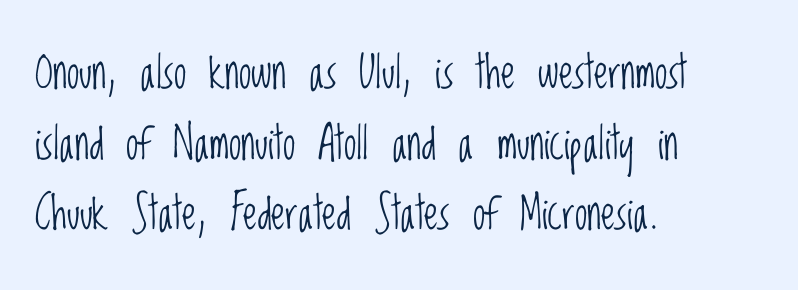
{"serif": "no", "italic": "no", "bold": "no", "weight": "light", "width": "condensed", "stroke_contrast": "low", "x_height": "large", "monospaced": "no", "underline": "no", "align": "left", "line_spacing": "normal", "line_spacing_ratio": 1.57, "letter_spacing": "normal", "letter_spacing_em": 0.0, "glyph_px": 45}
